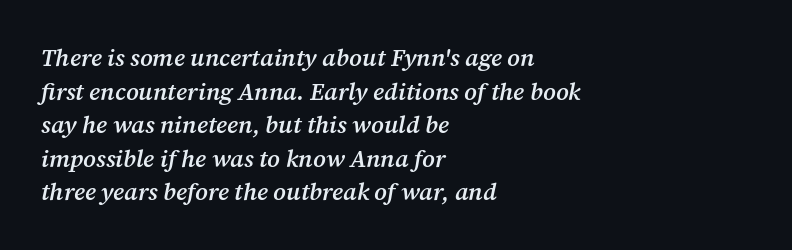
{"italic": "yes", "lean": "right", "slant_degrees": 12, "bold": "semi", "underline": "no", "align": "left", "line_spacing": "normal", "line_spacing_ratio": 1.4, "letter_spacing": "normal", "letter_spacing_em": 0.0, "glyph_px": 24}
